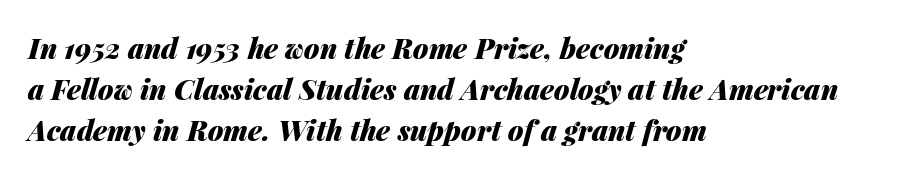
Q: Is the text bold? A: Yes.
Q: Is the text italic (slanted)? A: Yes, it leans right by about 14 degrees.
Q: Is the text underlined? A: No.
Q: How is the paragraph aligned? A: Left-aligned.
Q: Is the spacing between letters normal or unusually wide? A: Normal.
Q: Is the spacing between lines tight, normal or loose? A: Normal.
Q: Width (condensed, normal, or wide)? A: Normal.
Q: Stroke contrast? A: Medium.
Q: x-height? A: Medium.
Q: Monospaced? A: No.
